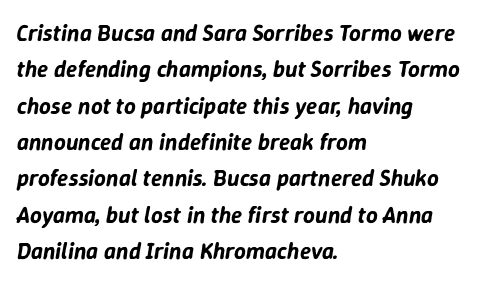
{"italic": "yes", "lean": "right", "slant_degrees": 9, "underline": "no", "align": "left", "line_spacing": "normal", "line_spacing_ratio": 1.58, "letter_spacing": "normal", "letter_spacing_em": 0.0, "glyph_px": 23}
